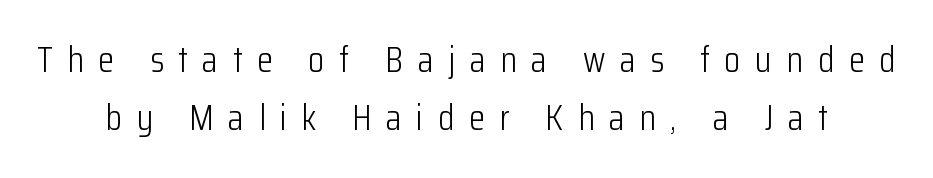
Q: Is the text bold? A: No.
Q: Is the text italic (slanted)? A: No, it is upright.
Q: Is the typeface a serif or a sans-serif typeface? A: Sans-serif.
Q: Is the text underlined? A: No.
Q: Is the spacing between letters normal or unusually wide? A: Unusually wide.
Q: Is the spacing between lines tight, normal or loose? A: Normal.
Q: Width (condensed, normal, or wide)? A: Condensed.
Q: Stroke contrast? A: Low.
Q: x-height? A: Medium.
Q: Monospaced? A: No.
